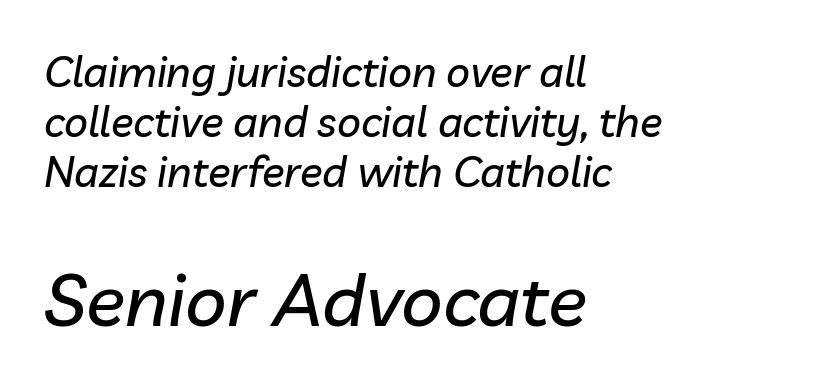
The rendering keeps characters at their native spacing. Check under the words: just untouched page. All the whitespace from short lines collects on the right. Look at the glyph heights: the lower group is clearly the bigger setting.
